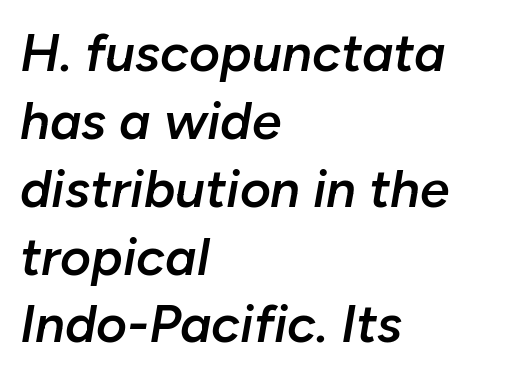
Q: Is the text bold? A: Semi-bold.
Q: Is the text italic (slanted)? A: Yes, it leans right by about 10 degrees.
Q: Is the text underlined? A: No.
Q: How is the paragraph aligned? A: Left-aligned.
Q: Is the spacing between letters normal or unusually wide? A: Normal.
Q: Is the spacing between lines tight, normal or loose? A: Normal.
Q: Width (condensed, normal, or wide)? A: Normal.
Q: Stroke contrast? A: Low.
Q: x-height? A: Medium.
Q: Monospaced? A: No.
